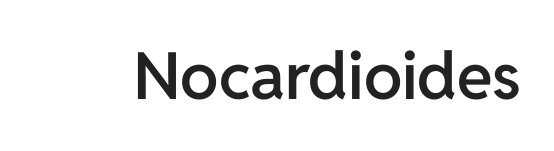
Heft: intermediate — a semibold. Upright lettering throughout. The passage shown is typed in a proportional face where columns would drift. The horizontal fit of the characters is conventional and even. Honestly, there is no underline to notice here at all. Unlike a traditional serif, this face leaves its strokes unadorned.
